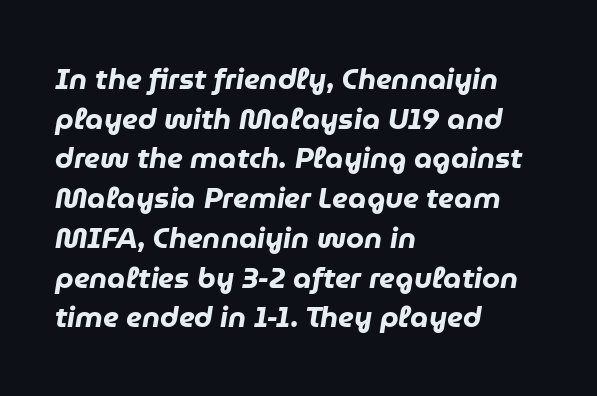
Q: Is the text bold? A: Yes.
Q: Is the text italic (slanted)? A: Yes, it leans right by about 9 degrees.
Q: Is the text underlined? A: No.
Q: How is the paragraph aligned? A: Left-aligned.
Q: Is the spacing between letters normal or unusually wide? A: Normal.
Q: Is the spacing between lines tight, normal or loose? A: Normal.
Q: Width (condensed, normal, or wide)? A: Normal.
Q: Stroke contrast? A: Low.
Q: x-height? A: Medium.
Q: Monospaced? A: No.
